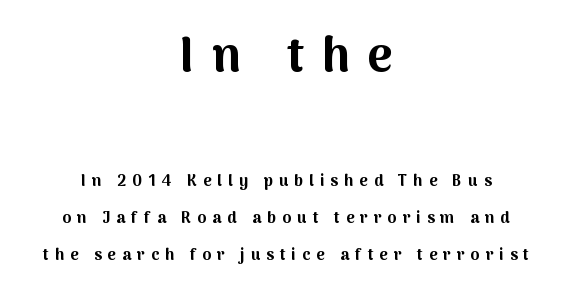
The image shows 48 px bold sans-serif type, upright; set centered, loose line spacing (2.31x), unusually wide letter spacing (+0.38 em), not underlined; the first (top) block is 3.0x larger; medium stroke contrast and a medium x-height.
